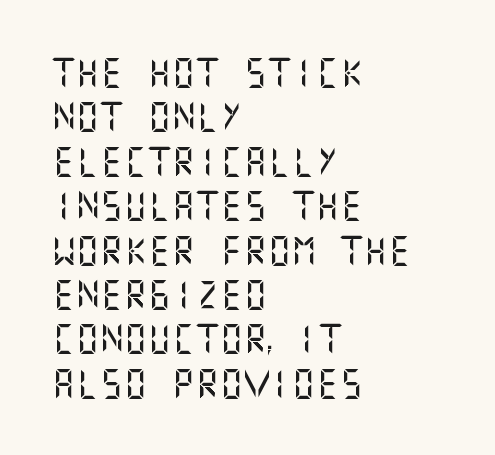
{"serif": "no", "italic": "no", "width": "normal", "stroke_contrast": "medium", "x_height": "large", "underline": "no", "align": "left", "line_spacing": "normal", "line_spacing_ratio": 1.48, "letter_spacing": "normal", "letter_spacing_em": 0.0, "glyph_px": 30}
